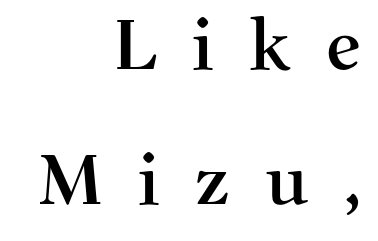
The image shows 70 px serif type, upright; set right-aligned, loose line spacing (1.93x), unusually wide letter spacing (+0.49 em), not underlined; medium stroke contrast and a medium x-height.
